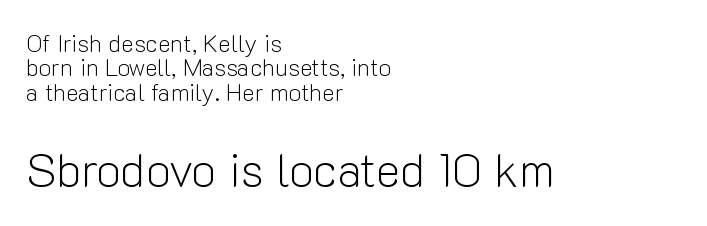
Q: Is the text bold? A: No.
Q: Is the text italic (slanted)? A: No, it is upright.
Q: Is the typeface a serif or a sans-serif typeface? A: Sans-serif.
Q: Is the text underlined? A: No.
Q: How is the paragraph aligned? A: Left-aligned.
Q: Is the spacing between letters normal or unusually wide? A: Normal.
Q: Is the spacing between lines tight, normal or loose? A: Tight.
Q: Which block of text is set in a larger size, the first (top) or the second (bottom)? A: The second (bottom) one.
Q: Width (condensed, normal, or wide)? A: Normal.
Q: Stroke contrast? A: Low.
Q: x-height? A: Medium.
Q: Monospaced? A: No.
